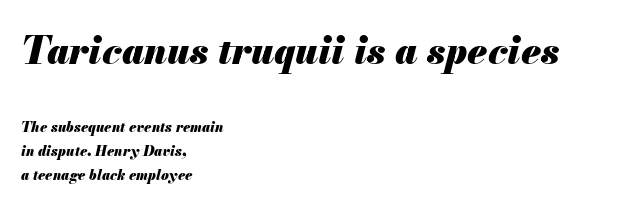
{"italic": "yes", "lean": "right", "slant_degrees": 13, "bold": "yes", "weight": "heavy", "width": "normal", "stroke_contrast": "medium", "x_height": "small", "monospaced": "no", "underline": "no", "align": "left", "line_spacing_ratio": 1.71, "letter_spacing": "normal", "letter_spacing_em": 0.0, "larger_block": "first", "size_ratio": 2.71, "glyph_px": 38}
